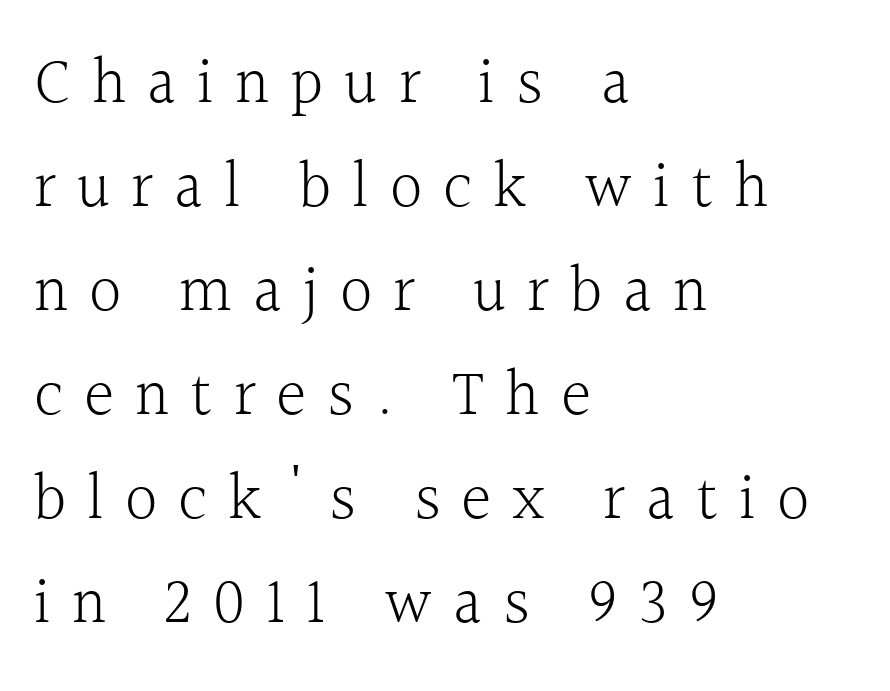
The image shows 65 px light serif type, upright; set left-aligned, normal line spacing (1.6x), unusually wide letter spacing (+0.32 em), not underlined; a medium x-height.
